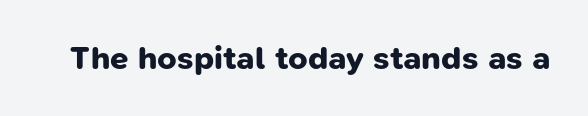
Q: Is the text bold? A: Yes.
Q: Is the typeface a serif or a sans-serif typeface? A: Sans-serif.
Q: Is the text underlined? A: No.
Q: Is the spacing between letters normal or unusually wide? A: Normal.
Q: Width (condensed, normal, or wide)? A: Normal.
Q: Stroke contrast? A: Low.
Q: x-height? A: Medium.
Q: Monospaced? A: No.
